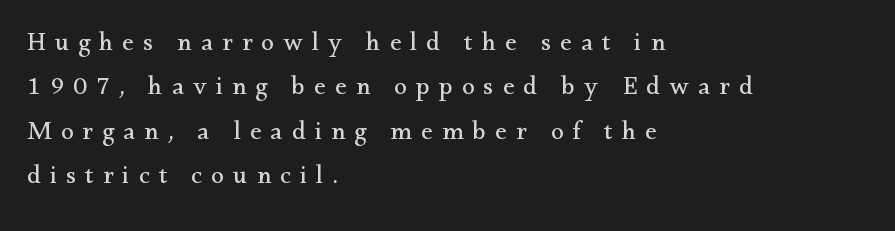
The compositor pushed each line to the left boundary. Stroke thickness stays within the range of a standard reading face or lighter. Rule under the text: the space is simply empty. The line texture is sparse and dotted thanks to wide tracking.
